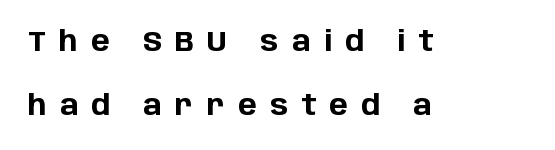
{"serif": "no", "italic": "no", "bold": "yes", "weight": "bold", "width": "normal", "stroke_contrast": "low", "x_height": "large", "monospaced": "no", "underline": "no", "align": "left", "line_spacing": "loose", "line_spacing_ratio": 2.27, "letter_spacing": "wide", "letter_spacing_em": 0.47, "glyph_px": 28}
